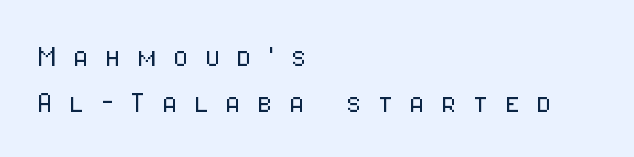
Q: Is the text bold? A: No.
Q: Is the text italic (slanted)? A: No, it is upright.
Q: Is the typeface a serif or a sans-serif typeface? A: Sans-serif.
Q: Is the text underlined? A: No.
Q: How is the paragraph aligned? A: Left-aligned.
Q: Is the spacing between letters normal or unusually wide? A: Unusually wide.
Q: Is the spacing between lines tight, normal or loose? A: Normal.
Q: Width (condensed, normal, or wide)? A: Condensed.
Q: Stroke contrast? A: Low.
Q: x-height? A: Medium.
Q: Monospaced? A: No.
